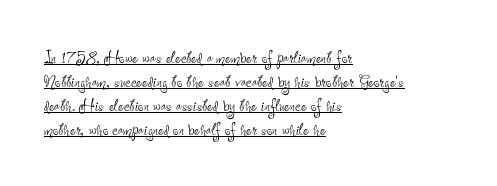
Stems here are at most as thick as an everyday book face. A rule runs beneath these lines of type. Left-aligned paragraph, ragged on the right. The passage shown has conventional tracking throughout.
